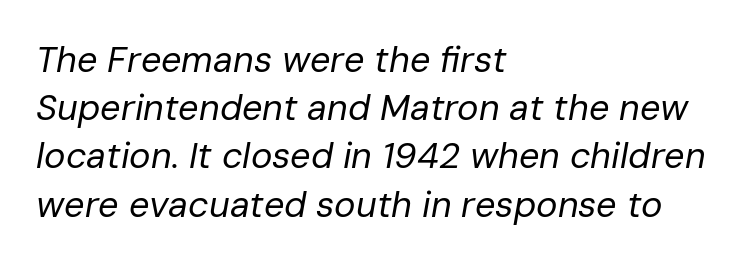
{"italic": "yes", "lean": "right", "slant_degrees": 10, "bold": "no", "weight": "regular", "width": "normal", "stroke_contrast": "low", "x_height": "medium", "monospaced": "no", "underline": "no", "align": "left", "line_spacing": "normal", "line_spacing_ratio": 1.34, "letter_spacing": "normal", "letter_spacing_em": 0.0, "glyph_px": 36}
